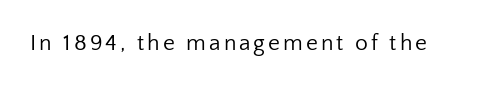
Q: Is the text bold? A: No.
Q: Is the text italic (slanted)? A: No, it is upright.
Q: Is the text underlined? A: No.
